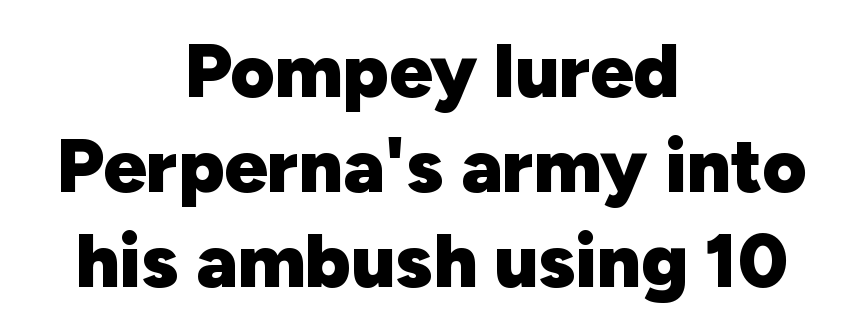
{"serif": "no", "italic": "no", "bold": "yes", "weight": "heavy", "width": "normal", "stroke_contrast": "low", "x_height": "medium", "monospaced": "no", "underline": "no", "align": "center", "line_spacing": "normal", "line_spacing_ratio": 1.25, "letter_spacing": "normal", "letter_spacing_em": 0.0, "glyph_px": 76}
